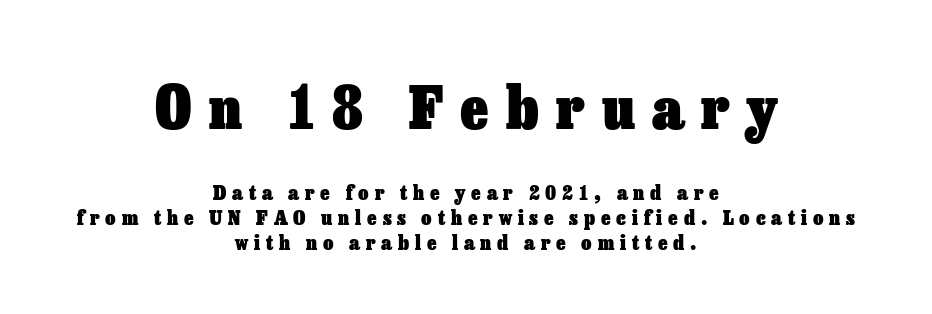
A full-strength bold gives these letters their thick strokes. Character widths vary here, with narrow letters taking less room than wide ones. A typesetter would mark this as roman, not italic. These lines are centered, leaving both edges ragged. Glance below the letters and you will spot only blank space.
